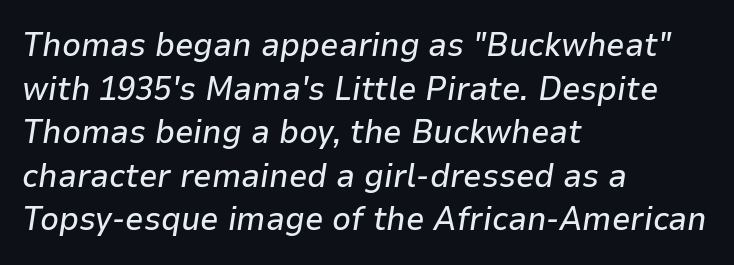
Honestly, there is no underline to notice here at all. Alignment: flush left. Does the leading feel generous? No, just average. There is no visible air inserted between adjacent glyphs. An italicized treatment has been applied to the whole sample.
